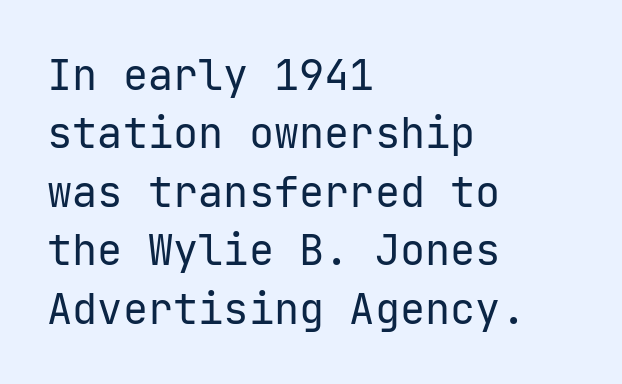
{"serif": "no", "italic": "no", "bold": "no", "weight": "regular", "width": "normal", "stroke_contrast": "low", "x_height": "medium", "underline": "no", "align": "left", "line_spacing": "normal", "line_spacing_ratio": 1.39, "letter_spacing": "normal", "letter_spacing_em": 0.0, "glyph_px": 42}
